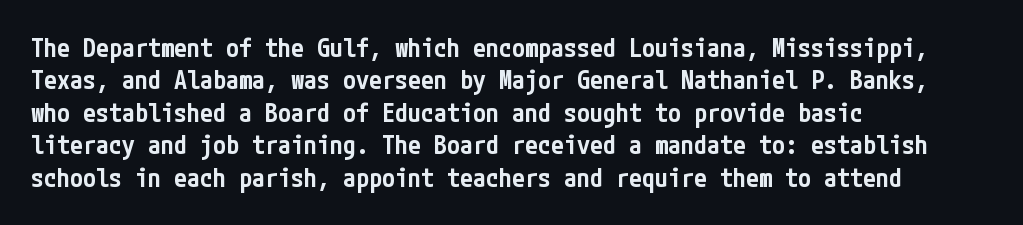
Words appear dense and cohesive because spacing is normal. On the weight axis this lands at semibold, roughly 600. The lines sit at an ordinary, default distance from one another. Any mark beneath the type? The region is blank. You can tell it's not italic because the verticals are truly vertical. The setting favours the left margin, as ordinary paragraphs usually do.
